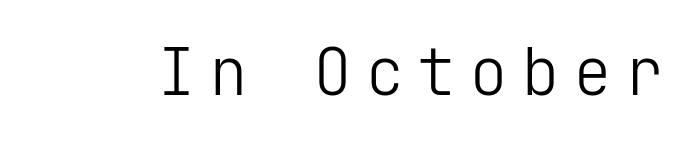
This sample uses an upright cut, with every glyph sitting square on the baseline. Stem width sits at or under what a default text font uses. This is sans-serif lettering, the kind often seen on screens and signage. No word sits above an underline. Substantial extra tracking has been applied to these lines.
